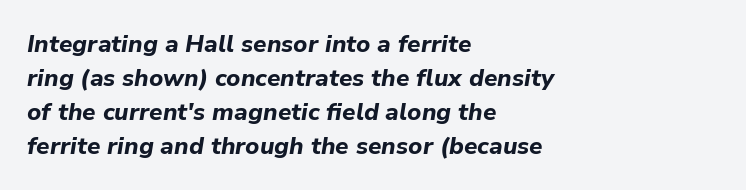
Q: Is the text bold? A: Yes.
Q: Is the text italic (slanted)? A: Yes, it leans right by about 9 degrees.
Q: Is the text underlined? A: No.
Q: How is the paragraph aligned? A: Left-aligned.
Q: Is the spacing between letters normal or unusually wide? A: Normal.
Q: Is the spacing between lines tight, normal or loose? A: Normal.
